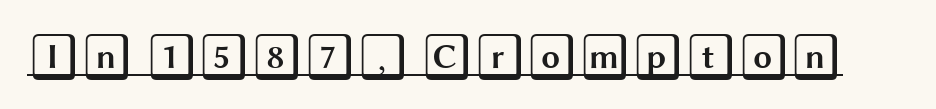
{"italic": "no", "width": "wide", "x_height": "large", "underline": "yes", "letter_spacing": "normal", "letter_spacing_em": 0.0, "glyph_px": 48}
